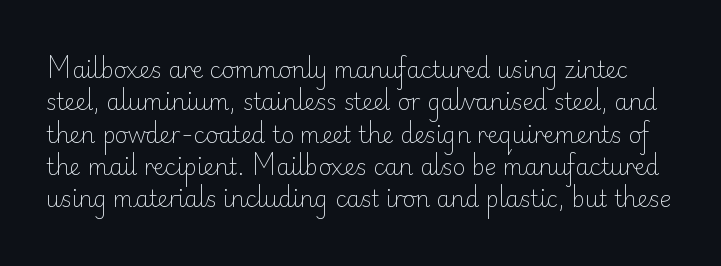
The image shows 22 px text type, upright; set normal line spacing (1.47x), normal letter spacing, not underlined.
